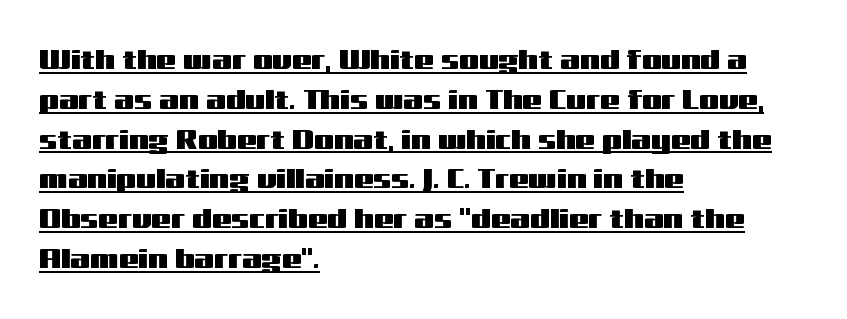
Q: Is the text italic (slanted)? A: No, it is upright.
Q: Is the typeface a serif or a sans-serif typeface? A: Sans-serif.
Q: Is the text underlined? A: Yes.
Q: How is the paragraph aligned? A: Left-aligned.
Q: Is the spacing between letters normal or unusually wide? A: Normal.
Q: Is the spacing between lines tight, normal or loose? A: Normal.
Q: Width (condensed, normal, or wide)? A: Wide.
Q: Stroke contrast? A: Medium.
Q: x-height? A: Medium.
Q: Monospaced? A: No.
